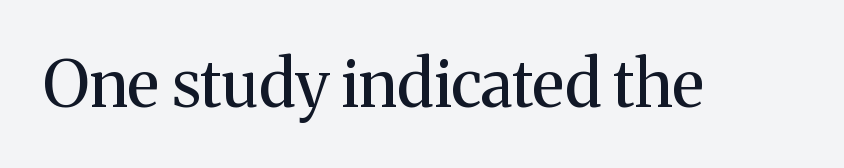
Q: Is the text bold? A: No.
Q: Is the text italic (slanted)? A: No, it is upright.
Q: Is the typeface a serif or a sans-serif typeface? A: Serif.
Q: Is the text underlined? A: No.
Q: Is the spacing between letters normal or unusually wide? A: Normal.
Q: Width (condensed, normal, or wide)? A: Normal.
Q: Stroke contrast? A: Medium.
Q: x-height? A: Medium.
Q: Monospaced? A: No.
